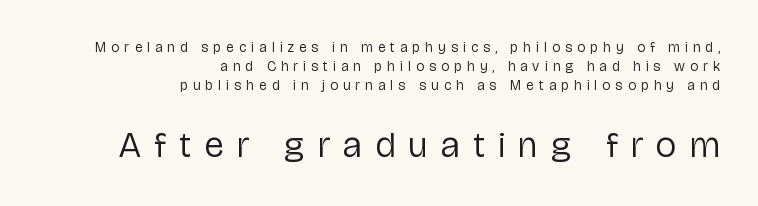
{"serif": "no", "italic": "no", "bold": "no", "weight": "regular", "width": "normal", "stroke_contrast": "low", "x_height": "medium", "monospaced": "no", "underline": "no", "align": "right", "line_spacing": "normal", "line_spacing_ratio": 1.35, "letter_spacing": "wide", "letter_spacing_em": 0.37, "larger_block": "second", "size_ratio": 2.57, "glyph_px": 36}
